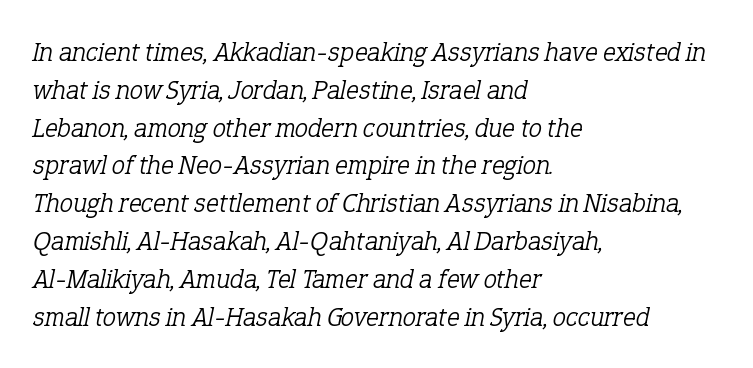
The image shows 27 px text type, italic (leaning right); set left-aligned, normal line spacing (1.4x), normal letter spacing, not underlined.
